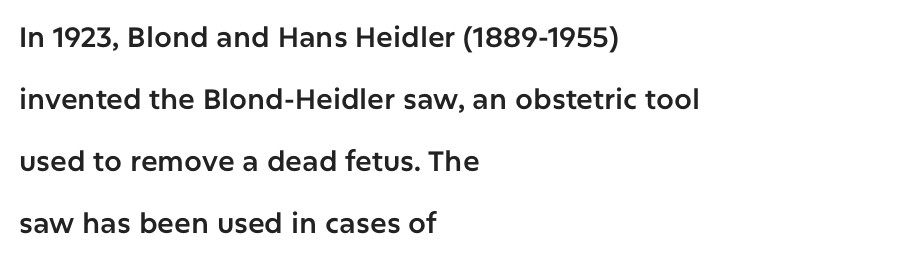
Is this a fixed-width face? No — the glyphs have proportional, varying widths. Nobody touched the tracking dial on this one. Baseline-to-baseline distance is far greater than the letter height. Are there feet on the stems? There aren't — it's a sans.
